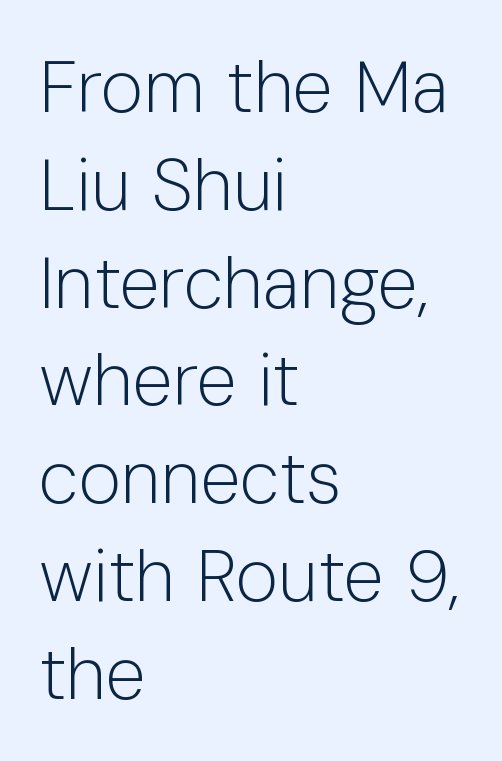
Every row of glyphs begins at an identical x-position on the left. In terms of letterspacing, this is plain default setting. Type without underlining. Evenly set lines give the paragraph a standard silhouette.
